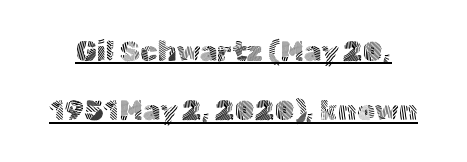
{"serif": "no", "italic": "no", "bold": "no", "weight": "light", "width": "normal", "x_height": "medium", "monospaced": "no", "underline": "yes", "line_spacing": "loose", "line_spacing_ratio": 2.12, "letter_spacing": "normal", "letter_spacing_em": 0.0, "glyph_px": 28}
